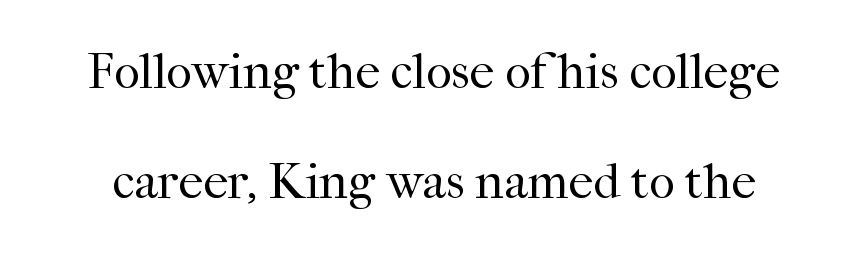
{"serif": "yes", "italic": "no", "bold": "no", "weight": "regular", "width": "normal", "stroke_contrast": "high", "x_height": "medium", "monospaced": "no", "underline": "no", "line_spacing": "loose", "line_spacing_ratio": 2.2, "letter_spacing": "normal", "letter_spacing_em": 0.0, "glyph_px": 50}
